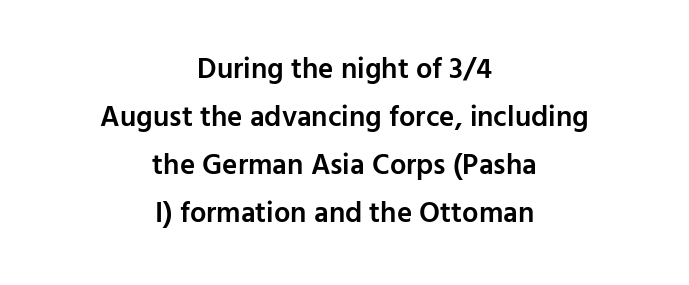
Q: Is the text bold? A: Semi-bold.
Q: Is the text italic (slanted)? A: No, it is upright.
Q: Is the typeface a serif or a sans-serif typeface? A: Sans-serif.
Q: Is the text underlined? A: No.
Q: How is the paragraph aligned? A: Centered.
Q: Is the spacing between letters normal or unusually wide? A: Normal.
Q: Is the spacing between lines tight, normal or loose? A: Normal.
Q: Width (condensed, normal, or wide)? A: Normal.
Q: Stroke contrast? A: Low.
Q: x-height? A: Medium.
Q: Monospaced? A: No.
